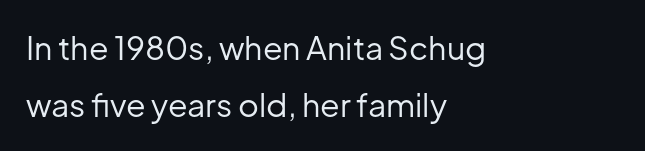
Is the block centered? No — it sits flush against the left margin. This sample uses an upright cut, with every glyph sitting square on the baseline. Students, note that the glyphs here touch the page at normal intervals. A typesetter would label this face a sans. On a weight scale, this lands at 450 or below.
